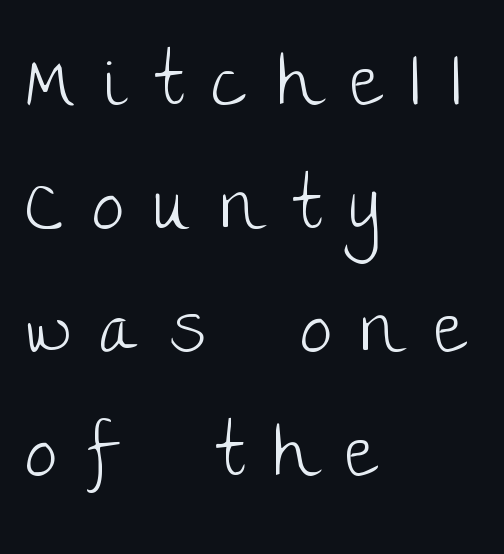
The image shows 71 px light sans-serif type, upright; set left-aligned, line spacing 1.74x, unusually wide letter spacing (+0.42 em), not underlined; low stroke contrast and a large x-height.
